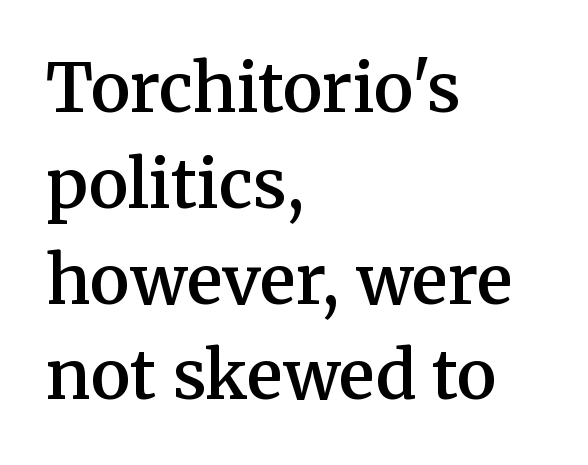
The image shows 67 px semibold serif type, upright; set left-aligned, normal line spacing (1.43x), normal letter spacing, not underlined; medium stroke contrast and a medium x-height.
